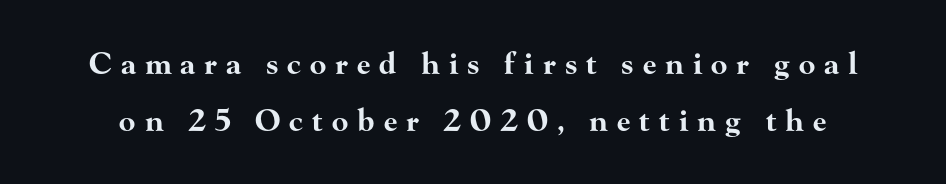
The image shows 30 px bold, wide serif type, upright; set loose line spacing (1.9x), unusually wide letter spacing (+0.3 em), not underlined; high stroke contrast and a small x-height.
